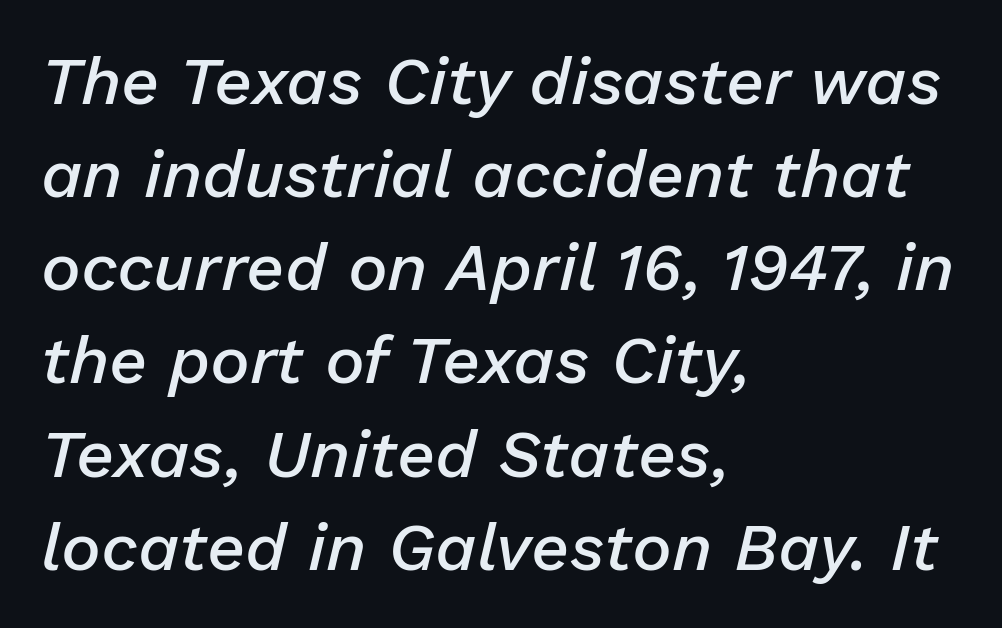
The image shows 67 px semibold type, italic (leaning right); set left-aligned, normal line spacing (1.39x), normal letter spacing, not underlined; low stroke contrast and a medium x-height.
